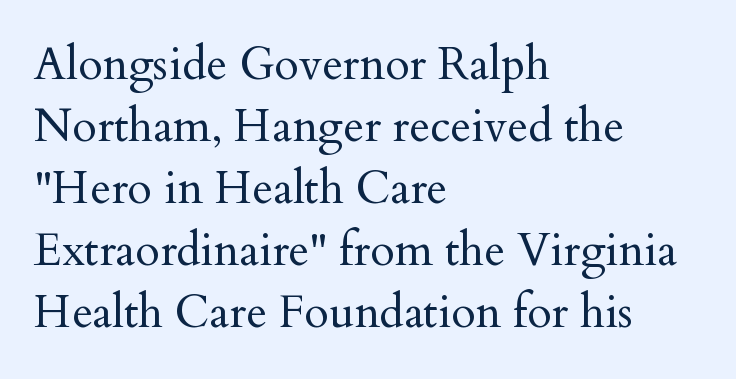
{"serif": "yes", "italic": "no", "bold": "no", "weight": "regular", "width": "normal", "stroke_contrast": "medium", "x_height": "small", "monospaced": "no", "underline": "no", "align": "left", "line_spacing": "normal", "line_spacing_ratio": 1.38, "letter_spacing": "normal", "letter_spacing_em": 0.0, "glyph_px": 45}
